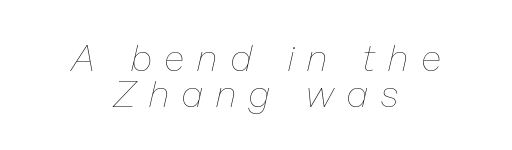
The image shows 37 px thin type, italic (leaning right); set centered, tight line spacing (0.98x), unusually wide letter spacing (+0.37 em), not underlined; low stroke contrast and a medium x-height.
